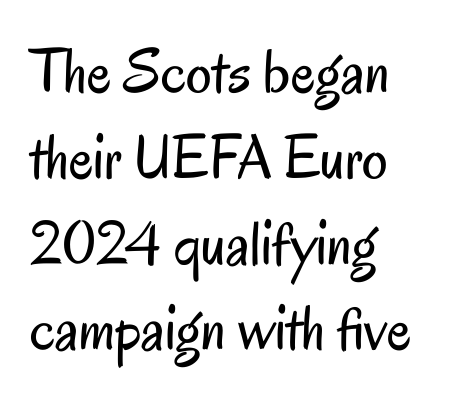
{"serif": "no", "italic": "no", "bold": "no", "weight": "regular", "width": "condensed", "stroke_contrast": "low", "x_height": "small", "monospaced": "no", "underline": "no", "align": "left", "line_spacing": "normal", "line_spacing_ratio": 1.34, "letter_spacing": "normal", "letter_spacing_em": 0.0, "glyph_px": 64}
